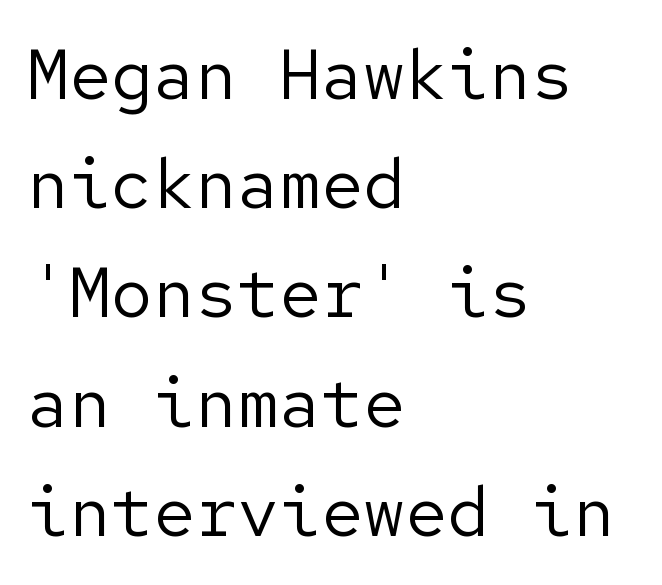
You could call the tracking neutral — neither tight nor loose. The weight tops out at a normal text grade. You can tell from the bare stems that sans-serif type was used. Leading: standard.
